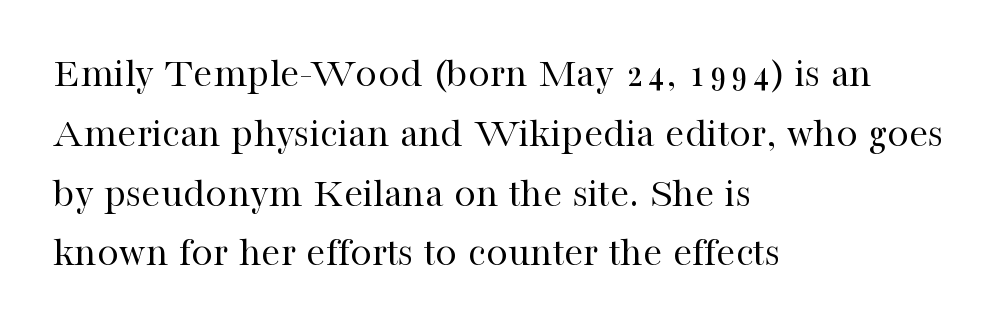
Every character sits straight up, as roman type does. Is this a fixed-width face? No — the glyphs have proportional, varying widths. Yep, those are serifs on the letters. Each new line begins a customary step beneath the previous one.
